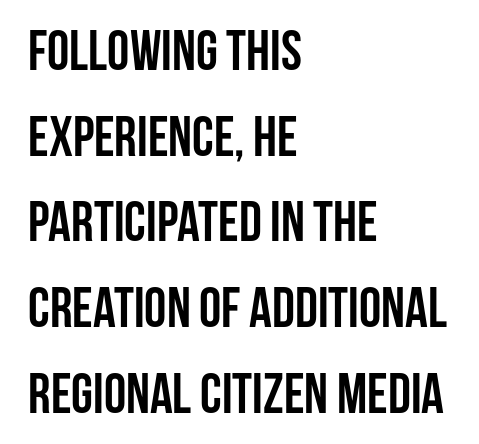
The passage shown is typed in a proportional face where columns would drift. Are there feet on the stems? There aren't — it's a sans. Horizontal alignment here is leftward, the default for most running prose. In terms of weight, the rendering is a true, heavy bold.
